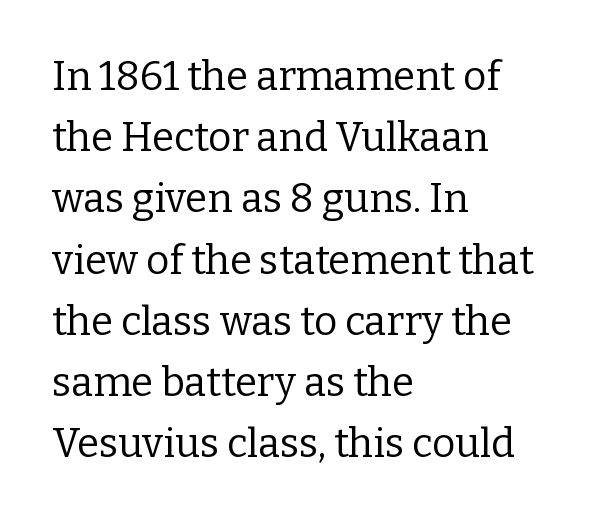
Weight class: somewhere from thin through regular. Classification — serif. Nobody drew a line under any word here. Italic? Not at all — the glyphs are vertical. All the whitespace from short lines collects on the right. Tracking here is standard; glyphs follow each other at the usual distance.
